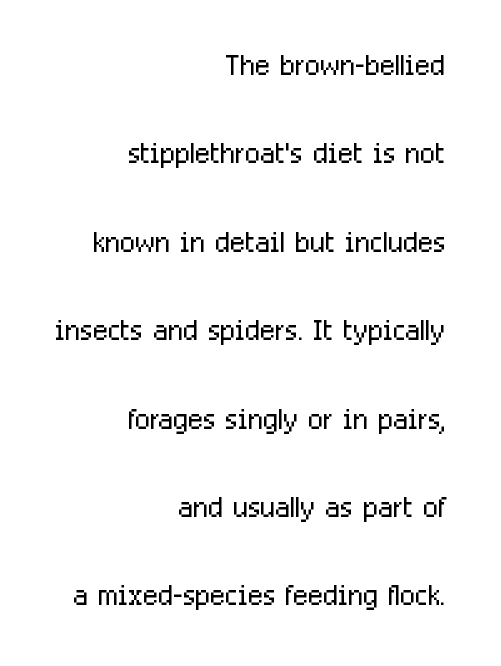
The specimen reads as upright at a glance. Each stroke keeps to a modest, everyday thickness or less. The face used here is a sans, in the tradition of grotesques and geometrics. Do the characters align in a grid? No, the font is proportional. Does the copy run flush right? Yes — the right margin is perfectly even. Leading: increased.
